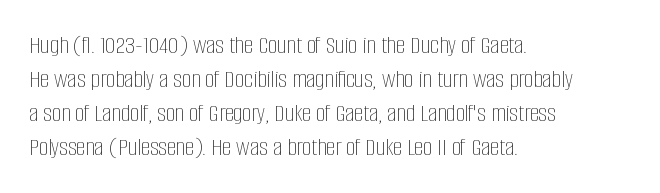
Descenders are the only things crossing below the line. All the whitespace from short lines collects on the right. Characters remain perfectly vertical along every line. The letters sit at their default tracking, neither squeezed nor spread.
